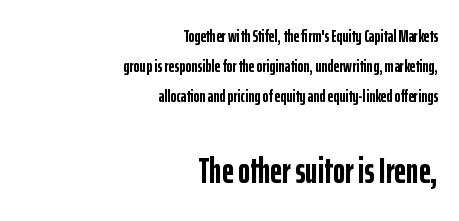
The image shows 37 px semibold, condensed sans-serif type, upright; set right-aligned, normal line spacing (1.67x), normal letter spacing, not underlined; the second (bottom) block is 2.06x larger; low stroke contrast and a medium x-height.
